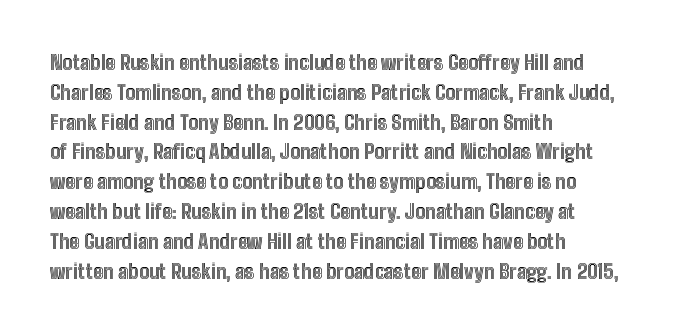
Notice how descenders clear the ascenders below comfortably — that's standard leading. In terms of letterspacing, this is plain default setting. Descender tails drop into unmarked territory. Layout note: lines flush left. The typography opts for an upright posture over an oblique one.
